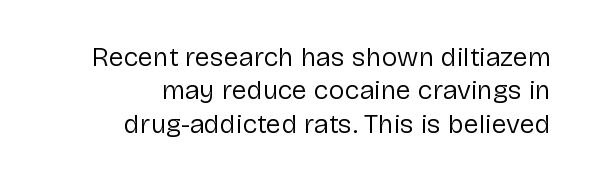
Caption: standard tracking, unaltered. Italic: no, the glyphs are upright roman. Visually the block forms a straight wall on the right and a jagged coastline on the left. Letters rest on an invisible, unmarked baseline.
